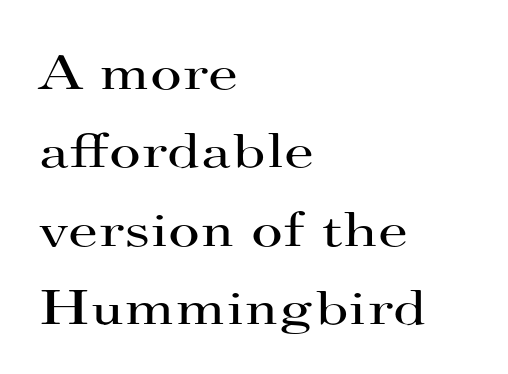
{"serif": "yes", "italic": "no", "bold": "no", "weight": "regular", "width": "wide", "stroke_contrast": "high", "x_height": "small", "monospaced": "no", "underline": "no", "align": "left", "line_spacing": "normal", "line_spacing_ratio": 1.6, "letter_spacing": "normal", "letter_spacing_em": 0.0, "glyph_px": 49}
